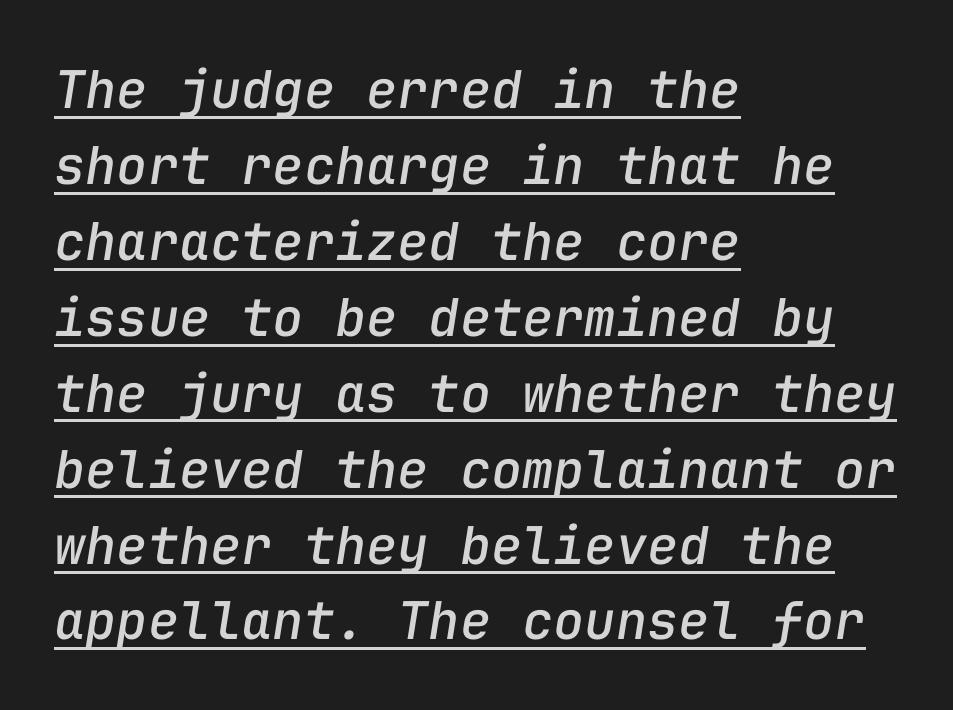
{"italic": "yes", "lean": "right", "slant_degrees": 9, "width": "normal", "stroke_contrast": "low", "x_height": "medium", "monospaced": "yes", "underline": "yes", "align": "left", "line_spacing": "normal", "line_spacing_ratio": 1.46, "letter_spacing": "normal", "letter_spacing_em": 0.0, "glyph_px": 52}
